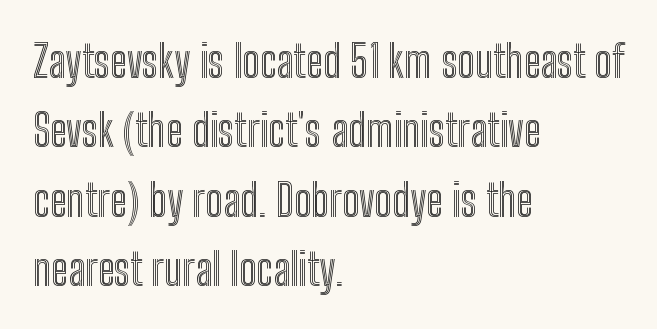
The image shows 45 px condensed type, upright; set left-aligned, normal line spacing (1.54x), normal letter spacing, not underlined; a medium x-height.
